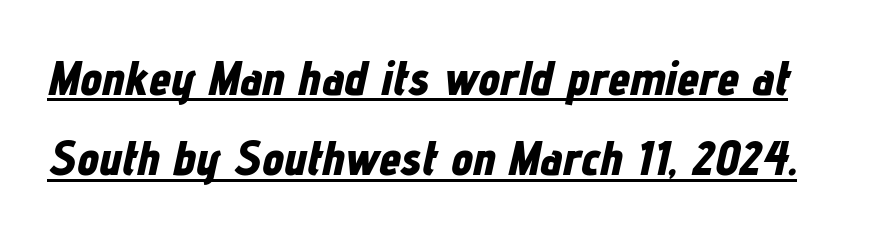
Q: Is the text bold? A: Yes.
Q: Is the text italic (slanted)? A: Yes, it leans right by about 12 degrees.
Q: Is the text underlined? A: Yes.
Q: Is the spacing between letters normal or unusually wide? A: Normal.
Q: Is the spacing between lines tight, normal or loose? A: Normal.
Q: Width (condensed, normal, or wide)? A: Condensed.
Q: Stroke contrast? A: Low.
Q: x-height? A: Medium.
Q: Monospaced? A: No.
